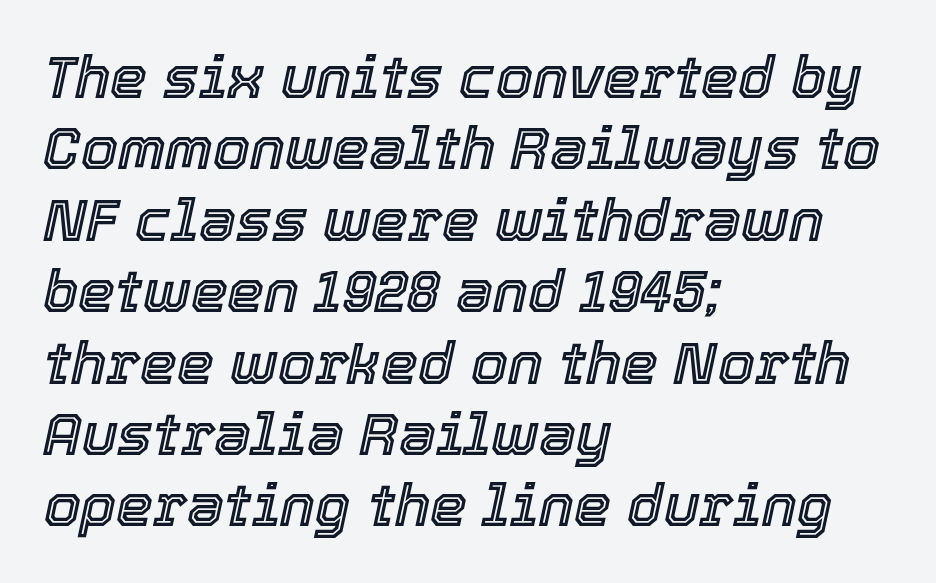
Q: Is the text italic (slanted)? A: Yes, it leans right by about 12 degrees.
Q: Is the text underlined? A: No.
Q: How is the paragraph aligned? A: Left-aligned.
Q: Is the spacing between letters normal or unusually wide? A: Normal.
Q: Width (condensed, normal, or wide)? A: Normal.
Q: x-height? A: Medium.
Q: Monospaced? A: No.
